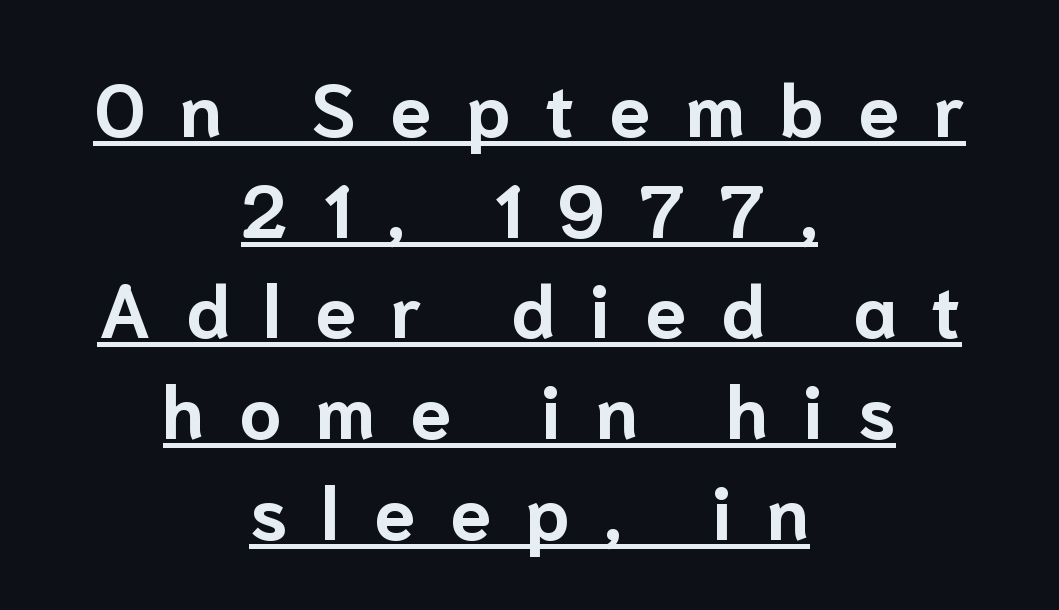
Q: Is the text bold? A: Yes.
Q: Is the text italic (slanted)? A: No, it is upright.
Q: Is the typeface a serif or a sans-serif typeface? A: Sans-serif.
Q: Is the text underlined? A: Yes.
Q: How is the paragraph aligned? A: Centered.
Q: Is the spacing between letters normal or unusually wide? A: Unusually wide.
Q: Is the spacing between lines tight, normal or loose? A: Normal.
Q: Width (condensed, normal, or wide)? A: Normal.
Q: Stroke contrast? A: Low.
Q: x-height? A: Medium.
Q: Monospaced? A: No.
